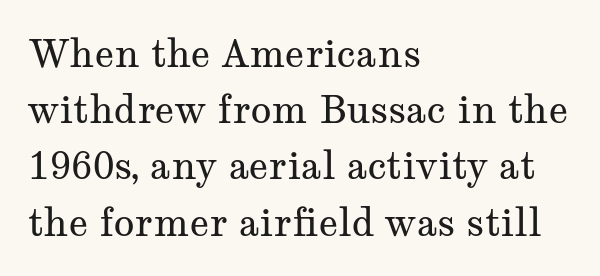
Character widths vary here, with narrow letters taking less room than wide ones. The letters stand straight up with perfectly vertical stems. These lines are composed in type with serifs. Heft: none added — not bold. The lines are quadded left.
